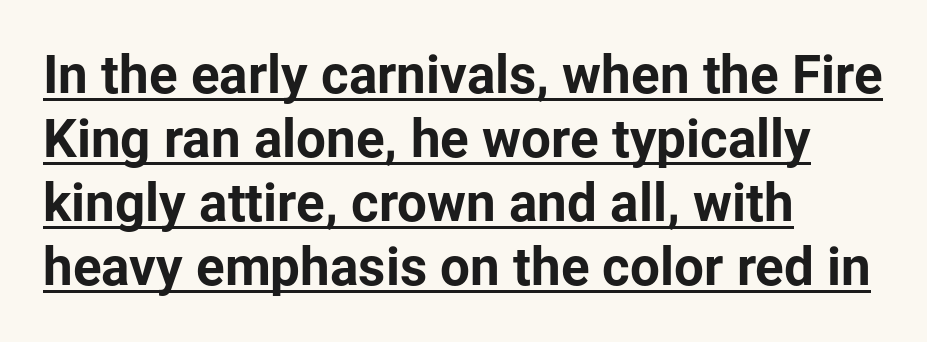
{"serif": "no", "italic": "no", "bold": "yes", "weight": "bold", "width": "normal", "stroke_contrast": "low", "x_height": "medium", "monospaced": "no", "underline": "yes", "align": "left", "line_spacing_ratio": 1.21, "letter_spacing": "normal", "letter_spacing_em": 0.0, "glyph_px": 53}
